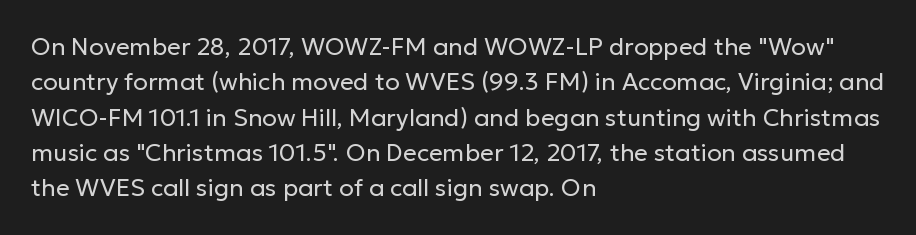
Q: Is the text bold? A: No.
Q: Is the text italic (slanted)? A: No, it is upright.
Q: Is the text underlined? A: No.
Q: How is the paragraph aligned? A: Left-aligned.
Q: Is the spacing between letters normal or unusually wide? A: Normal.
Q: Is the spacing between lines tight, normal or loose? A: Normal.
